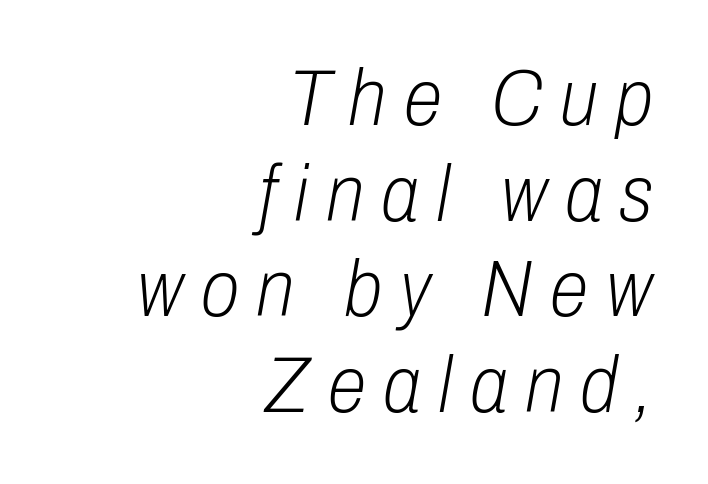
The image shows 79 px light, condensed type, italic (leaning right); set right-aligned, line spacing 1.21x, unusually wide letter spacing (+0.22 em), not underlined; low stroke contrast and a medium x-height.
